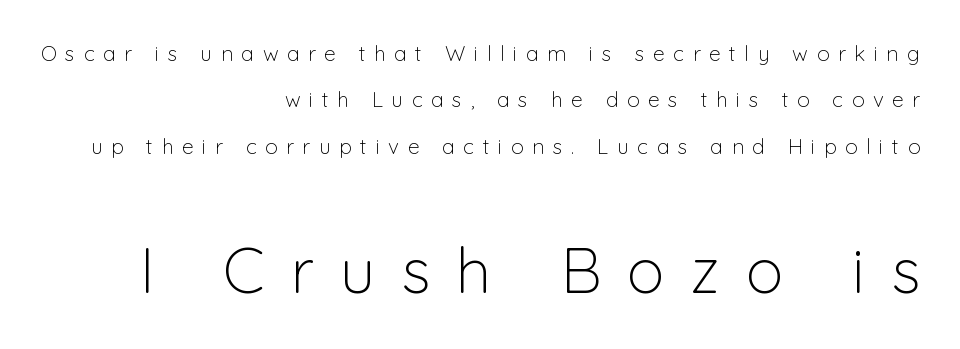
{"serif": "no", "italic": "no", "bold": "no", "weight": "light", "width": "normal", "stroke_contrast": "low", "x_height": "medium", "monospaced": "no", "underline": "no", "align": "right", "line_spacing": "loose", "line_spacing_ratio": 2.21, "letter_spacing": "wide", "letter_spacing_em": 0.41, "larger_block": "second", "size_ratio": 3.0, "glyph_px": 63}
